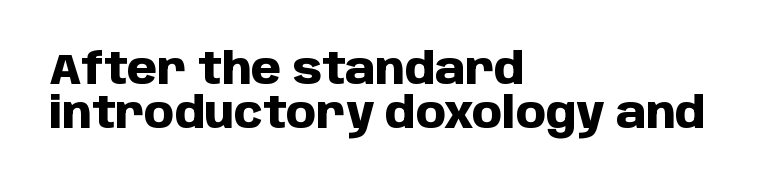
The typography opts for an upright posture over an oblique one. The strip under each line holds only bare page. Alignment: flush left. A typesetter would call this proportional, since set widths differ per character.
